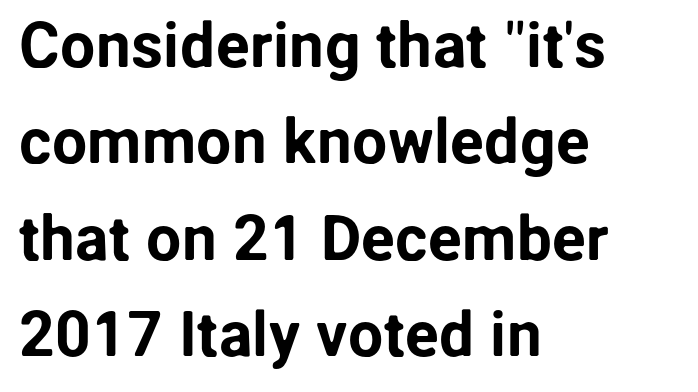
Q: Is the text italic (slanted)? A: No, it is upright.
Q: Is the typeface a serif or a sans-serif typeface? A: Sans-serif.
Q: Is the text underlined? A: No.
Q: How is the paragraph aligned? A: Left-aligned.
Q: Is the spacing between letters normal or unusually wide? A: Normal.
Q: Is the spacing between lines tight, normal or loose? A: Normal.
Q: Width (condensed, normal, or wide)? A: Normal.
Q: Stroke contrast? A: Low.
Q: x-height? A: Medium.
Q: Monospaced? A: No.
